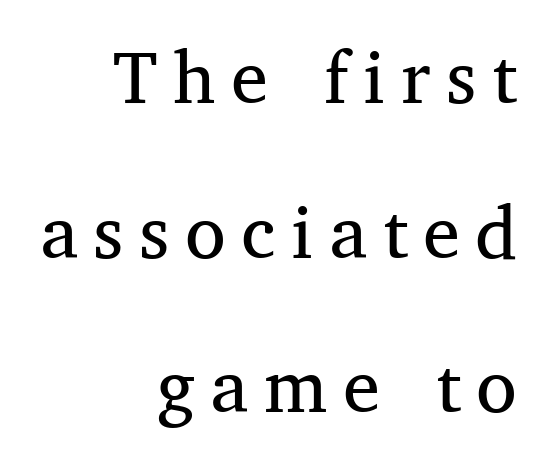
The image shows 74 px regular-weight serif type, upright; set right-aligned, loose line spacing (2.09x), unusually wide letter spacing (+0.21 em), not underlined; medium stroke contrast and a medium x-height.
